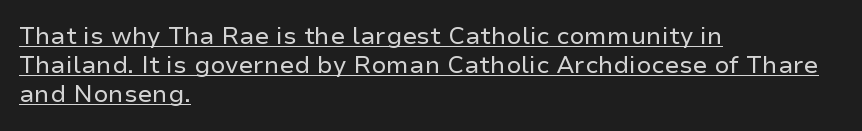
Q: Is the text bold? A: No.
Q: Is the text italic (slanted)? A: No, it is upright.
Q: Is the text underlined? A: Yes.
Q: How is the paragraph aligned? A: Left-aligned.
Q: Is the spacing between letters normal or unusually wide? A: Normal.
